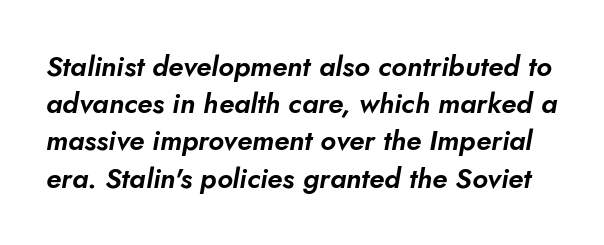
{"serif": "no", "width": "normal", "stroke_contrast": "low", "x_height": "small", "monospaced": "no", "underline": "no", "line_spacing": "normal", "line_spacing_ratio": 1.33, "letter_spacing": "normal", "letter_spacing_em": 0.0, "glyph_px": 28}
